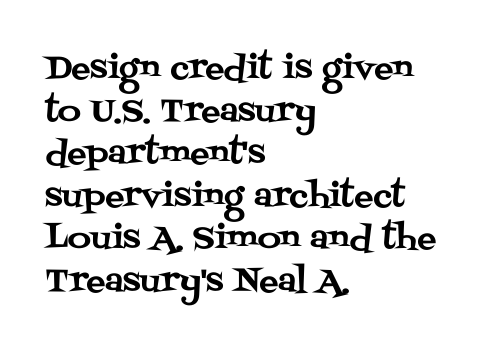
The image shows 32 px serif type, upright; set left-aligned, normal line spacing (1.33x), normal letter spacing, not underlined; medium stroke contrast and a large x-height.
